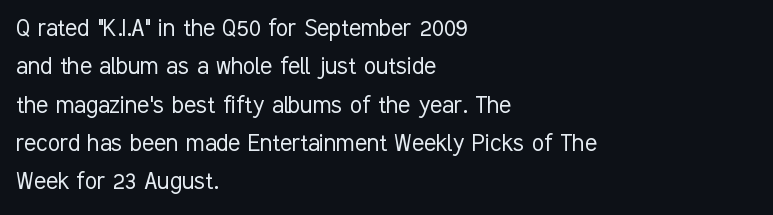
Q: Is the text bold? A: No.
Q: Is the text italic (slanted)? A: No, it is upright.
Q: Is the typeface a serif or a sans-serif typeface? A: Sans-serif.
Q: Is the text underlined? A: No.
Q: How is the paragraph aligned? A: Left-aligned.
Q: Is the spacing between letters normal or unusually wide? A: Normal.
Q: Is the spacing between lines tight, normal or loose? A: Normal.
Q: Width (condensed, normal, or wide)? A: Condensed.
Q: Stroke contrast? A: Low.
Q: x-height? A: Medium.
Q: Monospaced? A: No.
